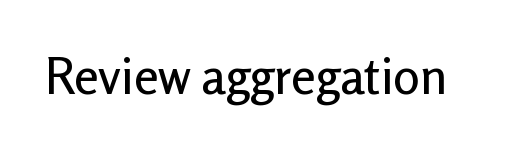
The image shows 50 px sans-serif type, upright; set normal letter spacing, not underlined; low stroke contrast and a medium x-height.
